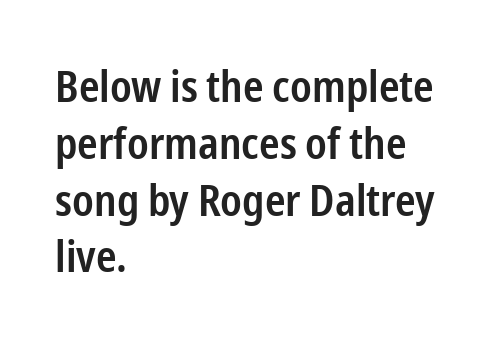
The image shows 44 px semibold, condensed sans-serif type, upright; set left-aligned, normal line spacing (1.29x), normal letter spacing, not underlined; low stroke contrast and a medium x-height.
